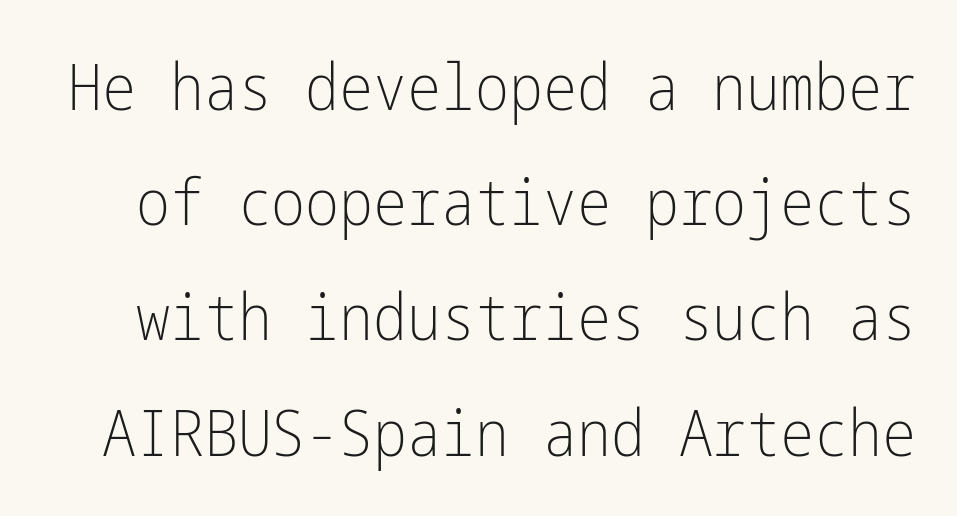
The image shows 64 px light, condensed sans-serif type, upright; set line spacing 1.8x, normal letter spacing, not underlined; low stroke contrast and a medium x-height.
